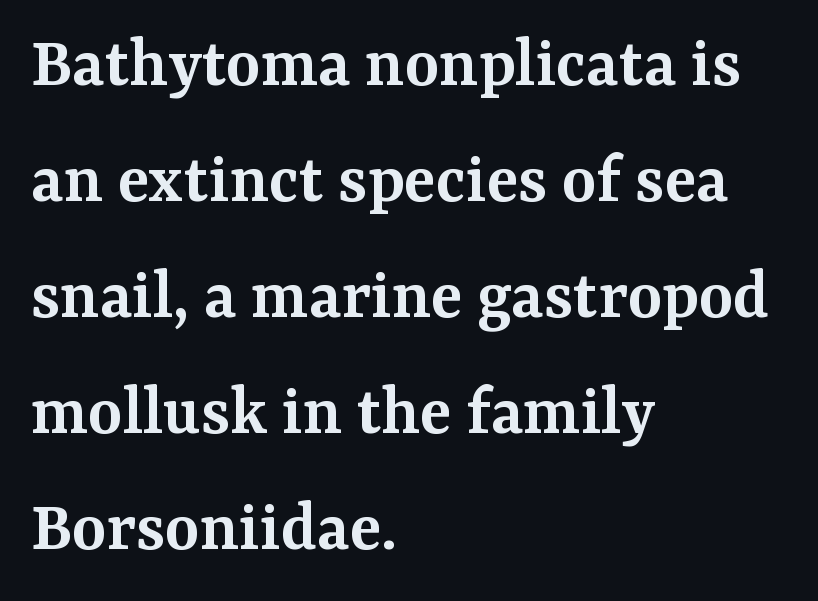
{"serif": "yes", "italic": "no", "bold": "semi", "weight": "semibold", "width": "normal", "stroke_contrast": "medium", "x_height": "medium", "monospaced": "no", "underline": "no", "align": "left", "line_spacing": "normal", "line_spacing_ratio": 1.59, "letter_spacing": "normal", "letter_spacing_em": 0.0, "glyph_px": 73}
